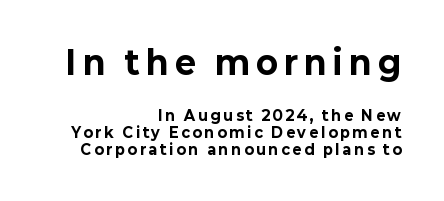
The image shows 32 px bold sans-serif type, upright; set right-aligned, line spacing 1.2x, unusually wide letter spacing (+0.2 em), not underlined; the first (top) block is 2.29x larger; low stroke contrast and a medium x-height.
